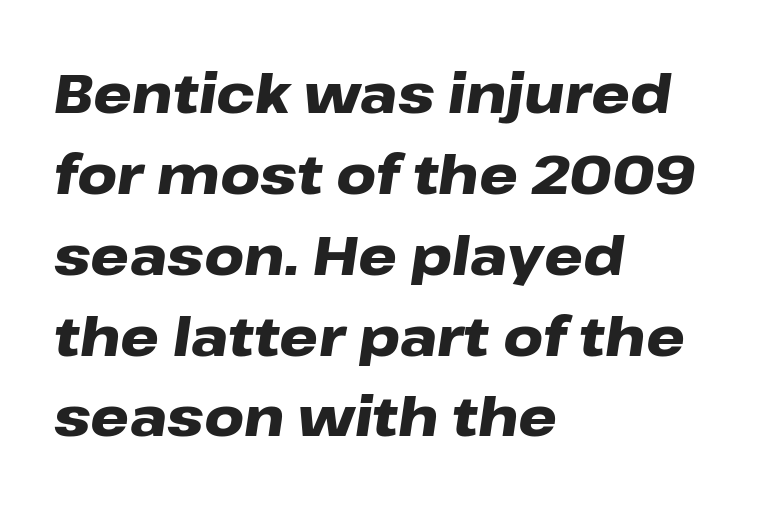
The image shows 55 px heavy, wide type, italic (leaning right); set left-aligned, normal line spacing (1.47x), normal letter spacing, not underlined; low stroke contrast and a medium x-height.
